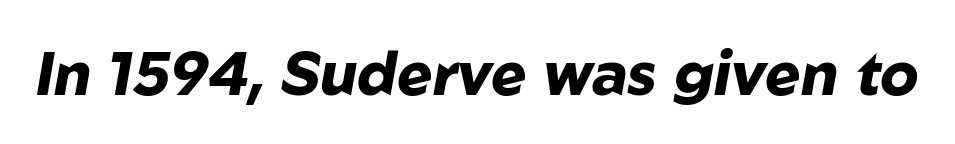
The image shows 60 px heavy type, italic (leaning right); set normal letter spacing, not underlined; low stroke contrast and a medium x-height.
